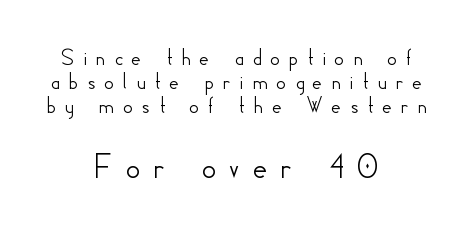
{"serif": "no", "italic": "no", "width": "normal", "stroke_contrast": "low", "x_height": "small", "monospaced": "no", "underline": "no", "align": "center", "line_spacing": "tight", "line_spacing_ratio": 0.96, "letter_spacing": "wide", "letter_spacing_em": 0.32, "larger_block": "second", "size_ratio": 1.48, "glyph_px": 37}
